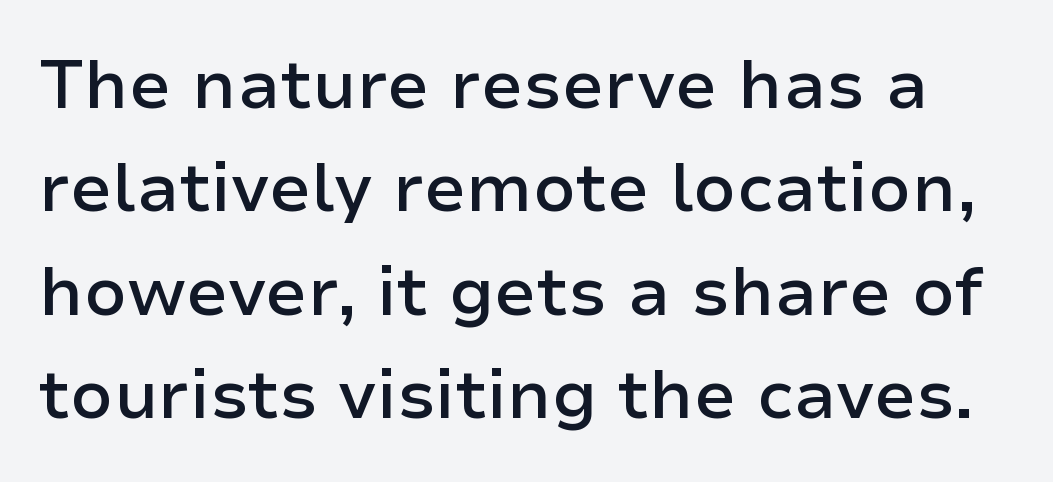
The passage shown is not underscored anywhere. Letterform terminals end flat and unadorned throughout the passage. There is no visible air inserted between adjacent glyphs. Note the varied advance widths — an 'i' is clearly narrower than an 'm'.
